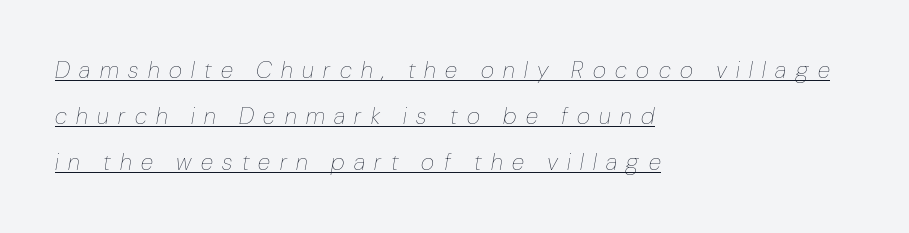
{"italic": "yes", "lean": "right", "slant_degrees": 10, "bold": "no", "underline": "yes", "align": "left", "line_spacing": "loose", "line_spacing_ratio": 2.0, "letter_spacing": "wide", "letter_spacing_em": 0.41, "glyph_px": 23}
